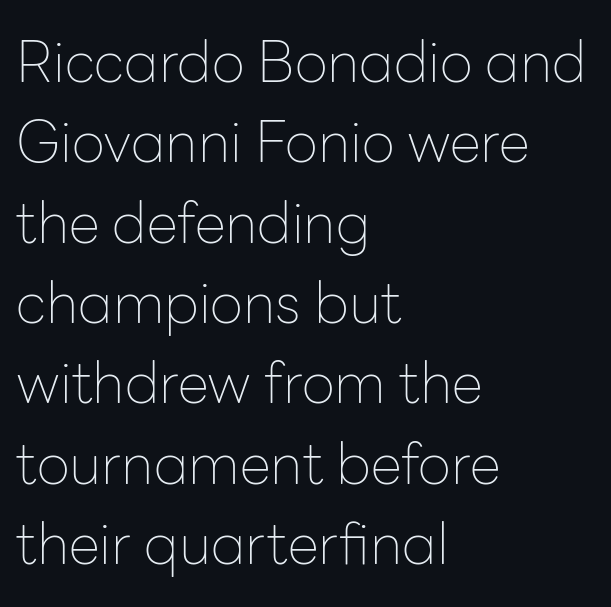
Q: Is the text bold? A: No.
Q: Is the text italic (slanted)? A: No, it is upright.
Q: Is the typeface a serif or a sans-serif typeface? A: Sans-serif.
Q: Is the text underlined? A: No.
Q: How is the paragraph aligned? A: Left-aligned.
Q: Is the spacing between letters normal or unusually wide? A: Normal.
Q: Is the spacing between lines tight, normal or loose? A: Normal.
Q: Width (condensed, normal, or wide)? A: Normal.
Q: Stroke contrast? A: Low.
Q: x-height? A: Medium.
Q: Monospaced? A: No.
